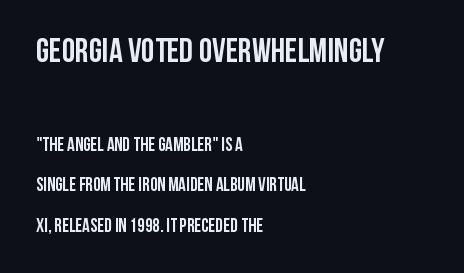
Q: Is the text bold? A: Yes.
Q: Is the text italic (slanted)? A: No, it is upright.
Q: Is the typeface a serif or a sans-serif typeface? A: Sans-serif.
Q: Is the text underlined? A: No.
Q: How is the paragraph aligned? A: Left-aligned.
Q: Is the spacing between letters normal or unusually wide? A: Normal.
Q: Is the spacing between lines tight, normal or loose? A: Loose.
Q: Which block of text is set in a larger size, the first (top) or the second (bottom)? A: The first (top) one.
Q: Width (condensed, normal, or wide)? A: Condensed.
Q: Stroke contrast? A: Low.
Q: x-height? A: Large.
Q: Monospaced? A: No.
